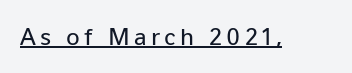
{"italic": "no", "bold": "no", "underline": "yes", "glyph_px": 25}
